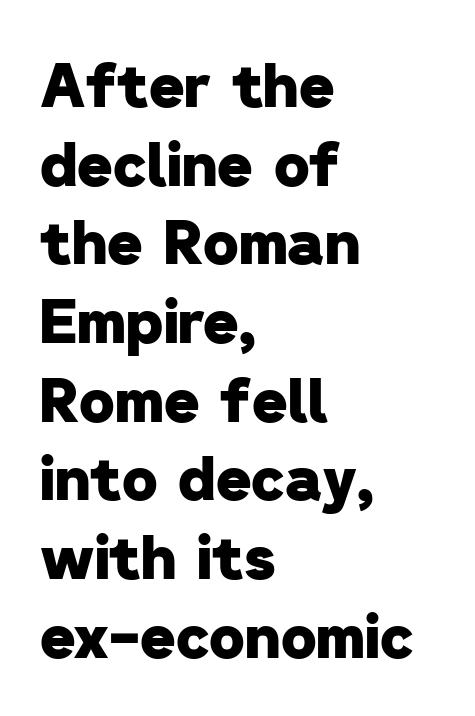
{"serif": "no", "bold": "yes", "weight": "heavy", "width": "normal", "stroke_contrast": "low", "x_height": "medium", "monospaced": "no", "underline": "no", "align": "left", "line_spacing": "normal", "line_spacing_ratio": 1.29, "letter_spacing": "normal", "letter_spacing_em": 0.0, "glyph_px": 61}
